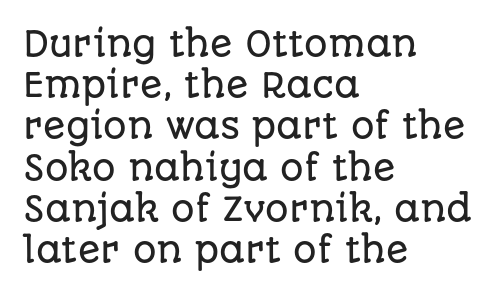
Q: Is the text italic (slanted)? A: No, it is upright.
Q: Is the typeface a serif or a sans-serif typeface? A: Sans-serif.
Q: Is the text underlined? A: No.
Q: How is the paragraph aligned? A: Left-aligned.
Q: Is the spacing between letters normal or unusually wide? A: Normal.
Q: Is the spacing between lines tight, normal or loose? A: Normal.
Q: Width (condensed, normal, or wide)? A: Normal.
Q: Stroke contrast? A: Low.
Q: x-height? A: Large.
Q: Monospaced? A: No.
